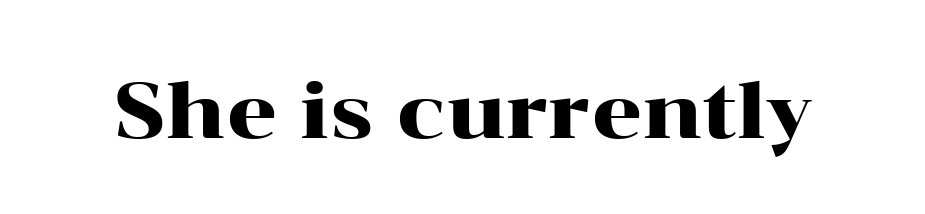
The image shows 79 px wide serif type, upright; set normal letter spacing, not underlined; high stroke contrast and a medium x-height.
